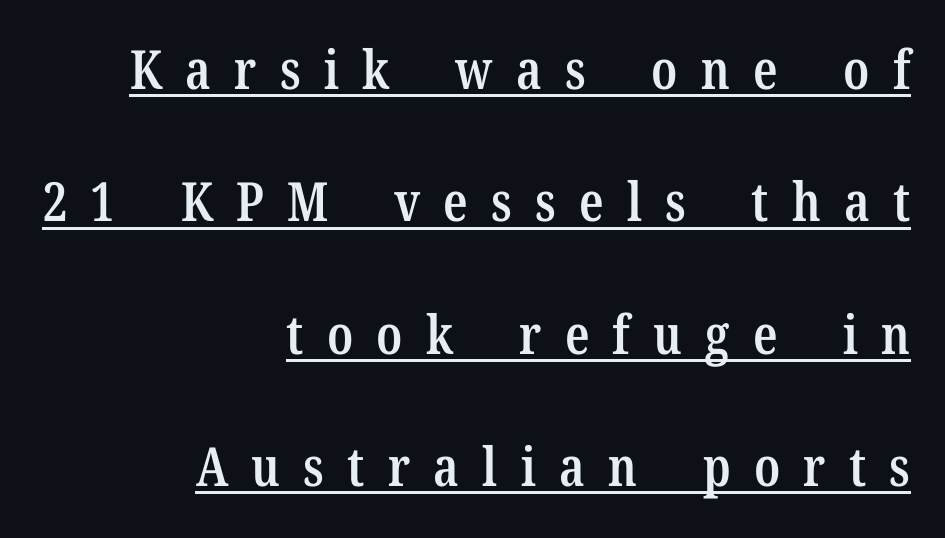
The image shows 54 px semibold, condensed serif type, upright; set right-aligned, loose line spacing (2.45x), unusually wide letter spacing (+0.43 em), underlined; low stroke contrast and a medium x-height.
